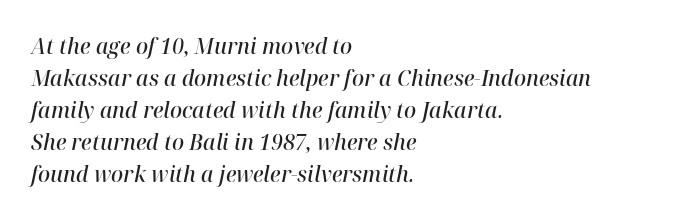
Q: Is the text bold? A: Semi-bold.
Q: Is the text italic (slanted)? A: Yes, it leans right by about 12 degrees.
Q: Is the text underlined? A: No.
Q: How is the paragraph aligned? A: Left-aligned.
Q: Is the spacing between letters normal or unusually wide? A: Normal.
Q: Is the spacing between lines tight, normal or loose? A: Normal.
